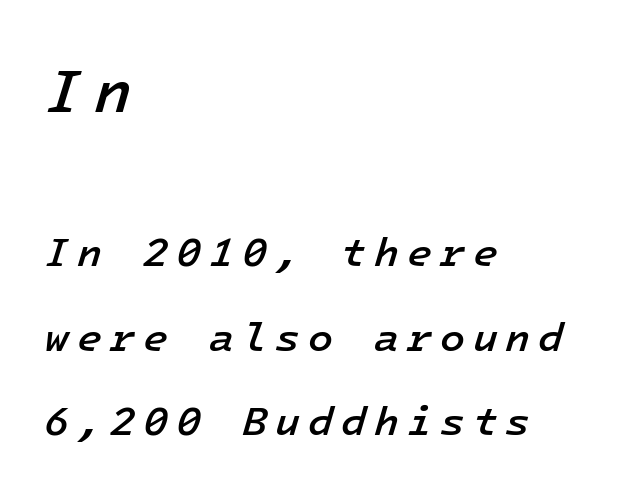
Q: Is the text bold? A: Semi-bold.
Q: Is the text italic (slanted)? A: Yes, it leans right by about 16 degrees.
Q: Is the text underlined? A: No.
Q: How is the paragraph aligned? A: Left-aligned.
Q: Is the spacing between lines tight, normal or loose? A: Loose.
Q: Which block of text is set in a larger size, the first (top) or the second (bottom)? A: The first (top) one.
Q: Width (condensed, normal, or wide)? A: Normal.
Q: Stroke contrast? A: Low.
Q: x-height? A: Medium.
Q: Monospaced? A: Yes.
